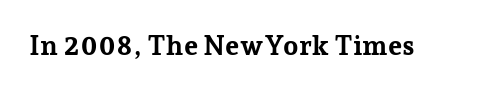
What stands out about the letter spacing? Nothing — it is the standard amount. No italicization has been applied; the sample stays upright. The gap between lines stays unmarked. Thick stems and heavy bowls — unmistakably bold.
